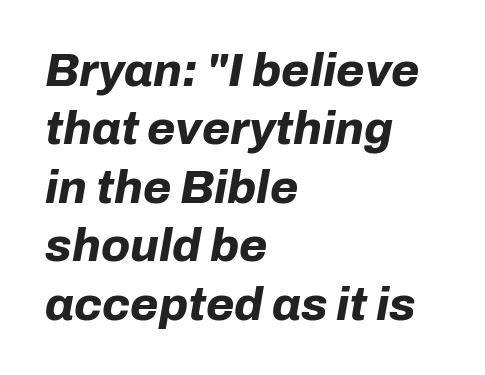
The image shows 46 px bold type, italic (leaning right); set left-aligned, normal line spacing (1.27x), normal letter spacing, not underlined; low stroke contrast and a medium x-height.
